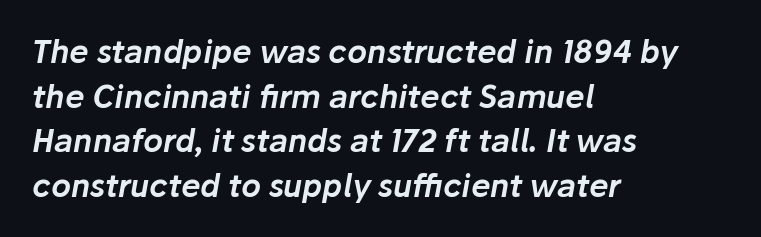
Q: Is the text italic (slanted)? A: Yes, it leans right by about 10 degrees.
Q: Is the text underlined? A: No.
Q: How is the paragraph aligned? A: Left-aligned.
Q: Is the spacing between letters normal or unusually wide? A: Normal.
Q: Is the spacing between lines tight, normal or loose? A: Normal.
Q: Width (condensed, normal, or wide)? A: Normal.
Q: Stroke contrast? A: Low.
Q: x-height? A: Medium.
Q: Monospaced? A: No.
